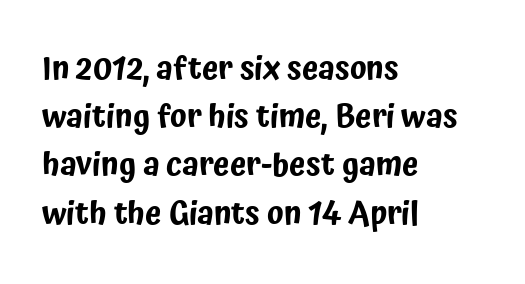
Each row of text sits above clean, open space. Proportional: the letters do not fall into vertical columns. Notice how the passage keeps a crisp vertical edge on the left only. Posture: vertical. The rendering keeps characters at their native spacing. The type family on display is of the sans-serif kind.
